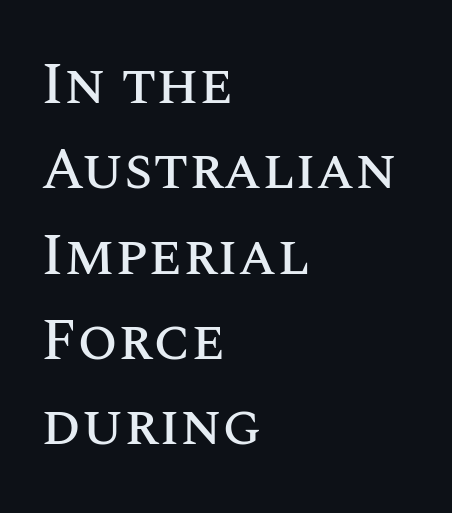
Between one letter and the next there's only the usual sliver of space. Ascenders rise straight up at ninety degrees. Is this a fixed-width face? No — the glyphs have proportional, varying widths. If you drew a ruler down the left edge, every line would touch it. Is there much room between lines? A standard amount, neither cramped nor airy. Clear beneath every line of the passage.
